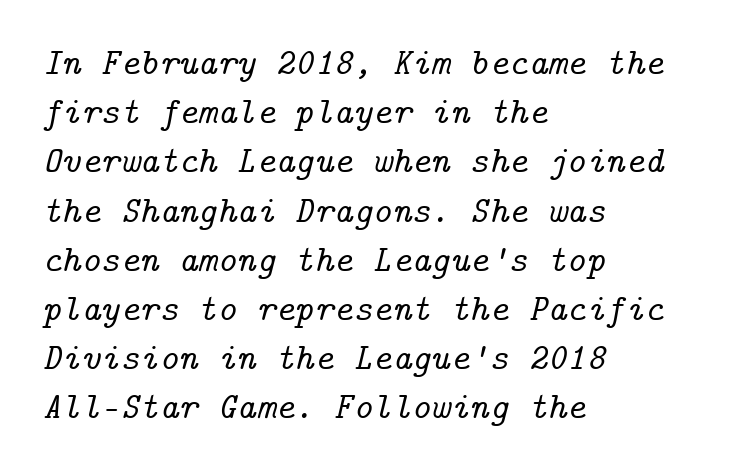
What's the leading like? Ordinary, nothing unusual. The type is set solid horizontally, with unmodified tracking. Notice how the passage keeps a crisp vertical edge on the left only. It's the slanting kind of type. Letterform terminals end in serifs throughout the passage.
